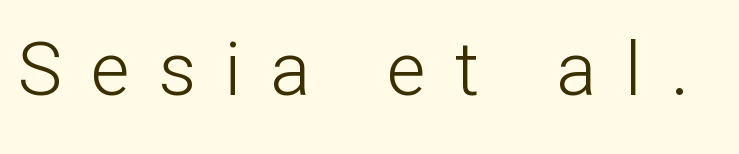
The image shows 75 px light sans-serif type, upright; set unusually wide letter spacing (+0.38 em), not underlined; low stroke contrast and a medium x-height.
